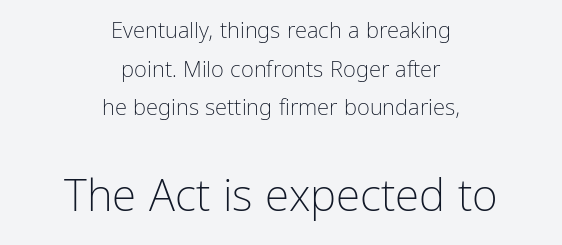
{"serif": "no", "italic": "no", "bold": "no", "weight": "light", "width": "condensed", "stroke_contrast": "low", "x_height": "medium", "monospaced": "no", "underline": "no", "align": "center", "line_spacing_ratio": 1.76, "letter_spacing": "normal", "letter_spacing_em": 0.0, "larger_block": "second", "size_ratio": 2.0, "glyph_px": 44}
